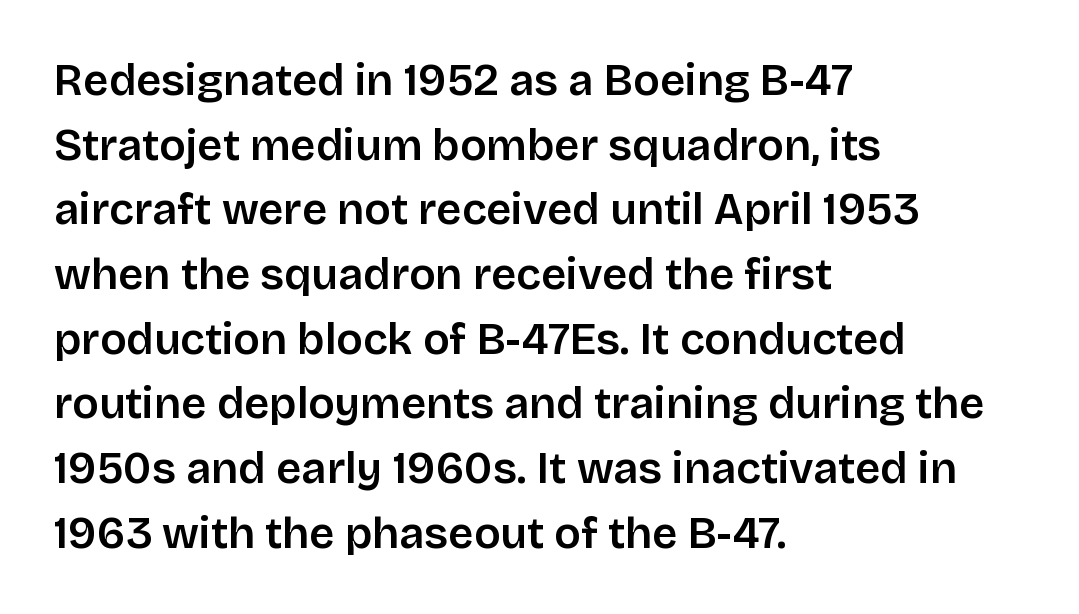
The image shows 44 px sans-serif type, upright; set left-aligned, normal line spacing (1.47x), normal letter spacing, not underlined; low stroke contrast and a large x-height.
